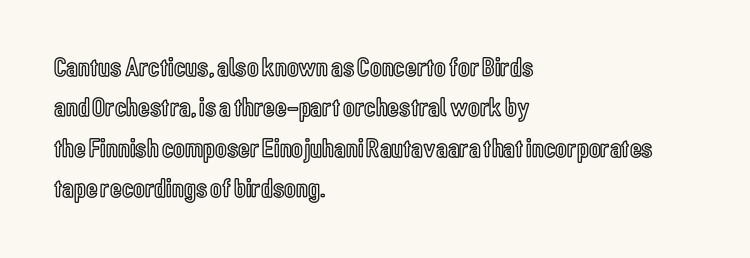
The image shows 27 px text type, upright; set left-aligned, normal line spacing (1.5x), normal letter spacing, not underlined.
